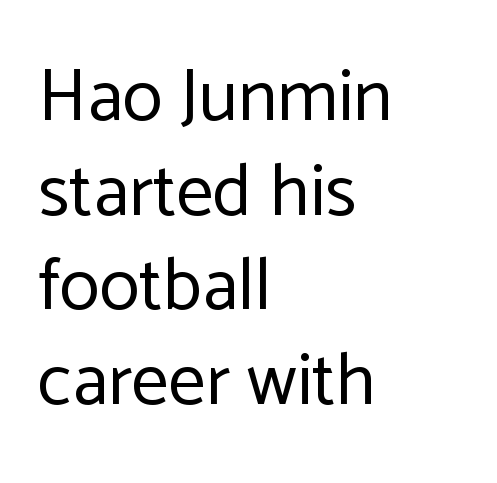
{"serif": "no", "italic": "no", "bold": "no", "weight": "regular", "width": "normal", "stroke_contrast": "low", "x_height": "medium", "monospaced": "no", "underline": "no", "align": "left", "line_spacing": "normal", "line_spacing_ratio": 1.28, "letter_spacing": "normal", "letter_spacing_em": 0.0, "glyph_px": 74}
